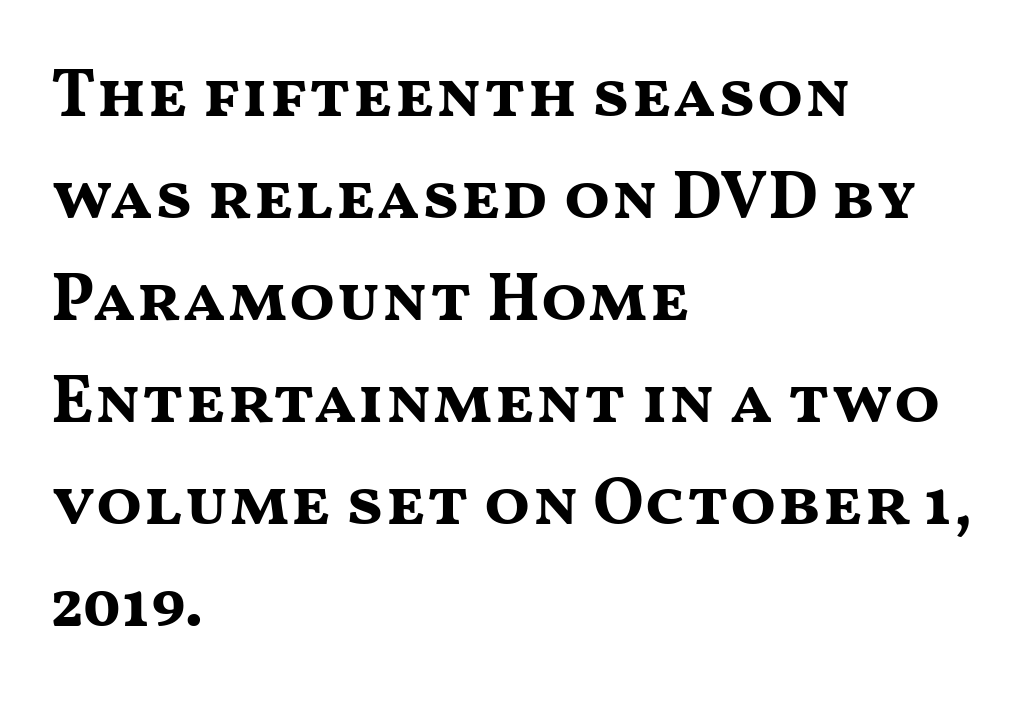
The image shows 68 px bold, wide sans-serif type, upright; set left-aligned, normal line spacing (1.5x), normal letter spacing, not underlined; medium stroke contrast and a medium x-height.
